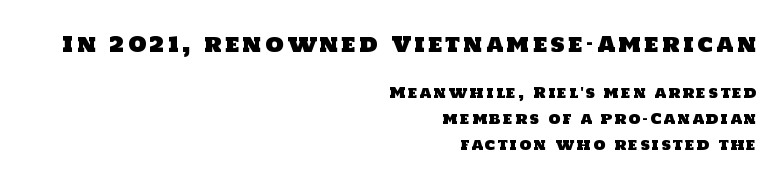
The image shows 21 px text type; set right-aligned, line spacing 1.84x, not underlined; the first (top) block is 1.5x larger.
